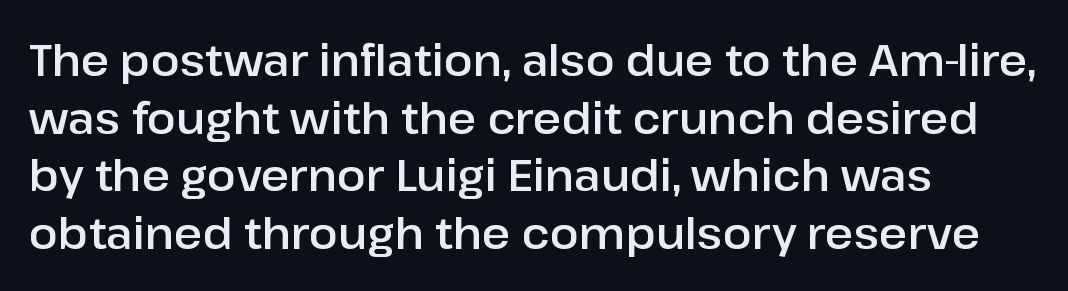
Q: Is the text italic (slanted)? A: No, it is upright.
Q: Is the typeface a serif or a sans-serif typeface? A: Sans-serif.
Q: Is the text underlined? A: No.
Q: How is the paragraph aligned? A: Left-aligned.
Q: Is the spacing between letters normal or unusually wide? A: Normal.
Q: Is the spacing between lines tight, normal or loose? A: Normal.
Q: Width (condensed, normal, or wide)? A: Normal.
Q: Stroke contrast? A: Low.
Q: x-height? A: Medium.
Q: Monospaced? A: No.
